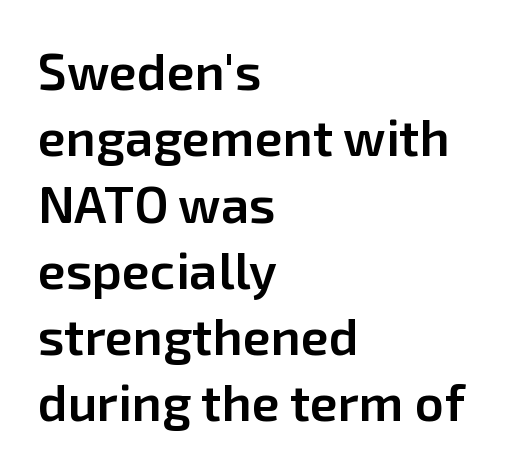
The image shows 51 px semibold sans-serif type, upright; set left-aligned, normal line spacing (1.3x), normal letter spacing, not underlined; low stroke contrast and a medium x-height.
